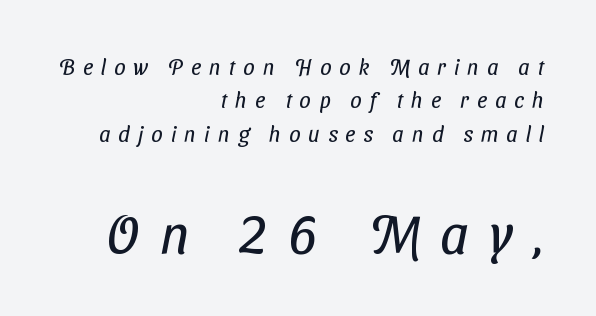
Stroke terminals: plain, sans-serif. Think standard paragraph weight, or any step lighter than that. Substantial extra tracking has been applied to these lines. The lines in this sample share a right terminus and differ only in where they begin. Is this a fixed-width face? No — the glyphs have proportional, varying widths.
